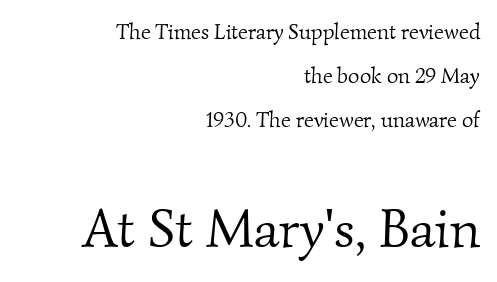
{"serif": "yes", "bold": "no", "weight": "light", "width": "normal", "stroke_contrast": "medium", "x_height": "small", "monospaced": "no", "underline": "no", "align": "right", "line_spacing": "loose", "line_spacing_ratio": 1.99, "letter_spacing": "normal", "letter_spacing_em": 0.0, "larger_block": "second", "size_ratio": 2.55, "glyph_px": 56}
